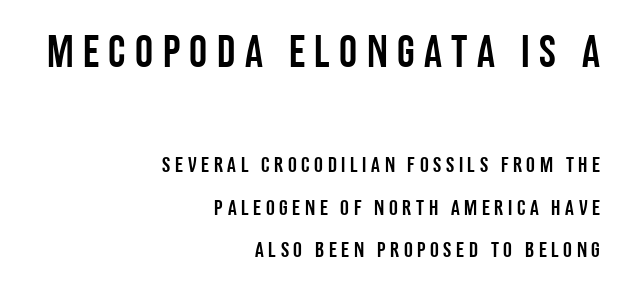
Q: Is the text italic (slanted)? A: No, it is upright.
Q: Is the typeface a serif or a sans-serif typeface? A: Sans-serif.
Q: Is the text underlined? A: No.
Q: How is the paragraph aligned? A: Right-aligned.
Q: Is the spacing between letters normal or unusually wide? A: Unusually wide.
Q: Is the spacing between lines tight, normal or loose? A: Loose.
Q: Which block of text is set in a larger size, the first (top) or the second (bottom)? A: The first (top) one.
Q: Width (condensed, normal, or wide)? A: Condensed.
Q: Stroke contrast? A: Low.
Q: x-height? A: Large.
Q: Monospaced? A: No.
